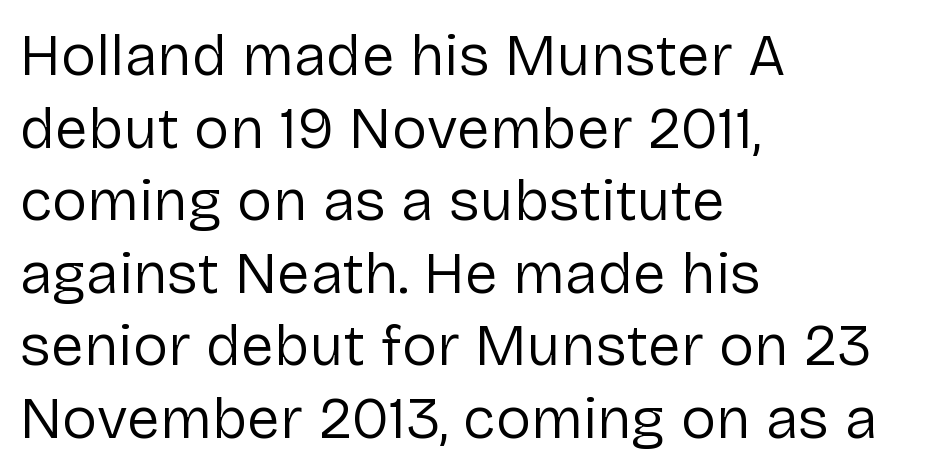
{"serif": "no", "italic": "no", "bold": "no", "weight": "regular", "width": "normal", "stroke_contrast": "low", "x_height": "medium", "monospaced": "no", "underline": "no", "align": "left", "line_spacing_ratio": 1.23, "letter_spacing": "normal", "letter_spacing_em": 0.0, "glyph_px": 59}
